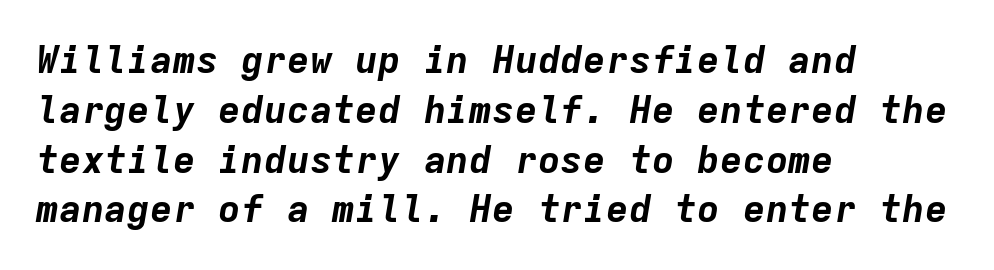
{"italic": "yes", "lean": "right", "slant_degrees": 9, "bold": "yes", "weight": "bold", "width": "normal", "stroke_contrast": "low", "x_height": "medium", "monospaced": "yes", "underline": "no", "align": "left", "line_spacing": "normal", "line_spacing_ratio": 1.31, "letter_spacing": "normal", "letter_spacing_em": 0.0, "glyph_px": 38}
